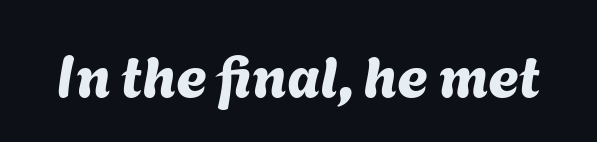
The image shows 59 px sans-serif type; set normal letter spacing, not underlined; medium stroke contrast and a medium x-height.
